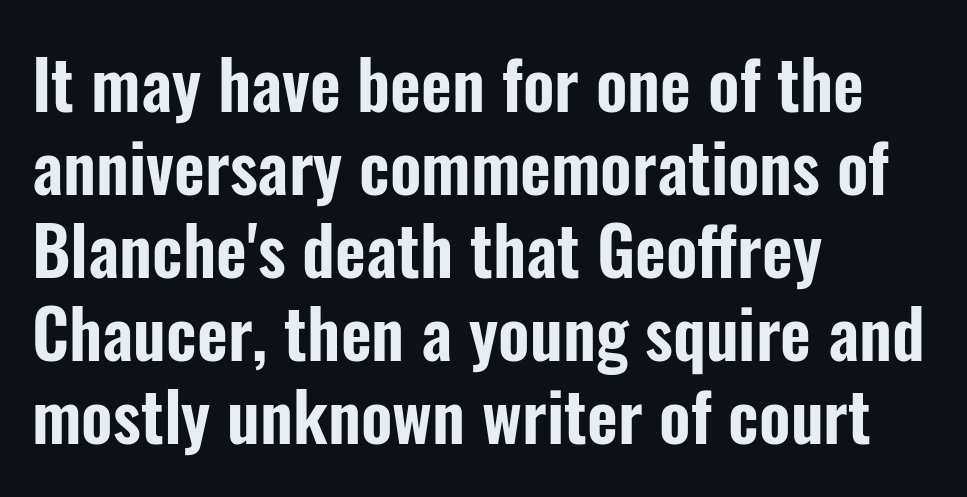
The image shows 67 px condensed sans-serif type, upright; set left-aligned, line spacing 1.24x, normal letter spacing, not underlined; low stroke contrast and a medium x-height.
